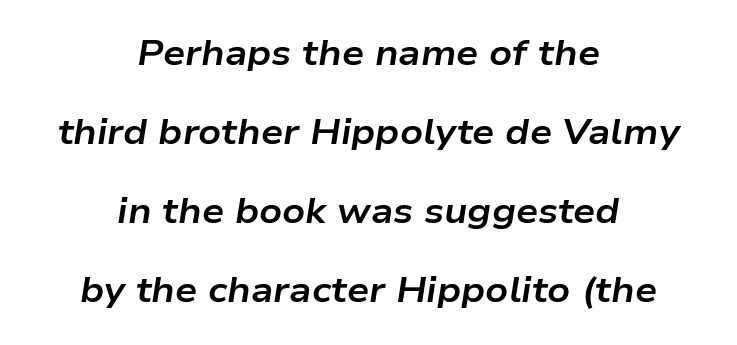
Q: Is the text bold? A: Yes.
Q: Is the text italic (slanted)? A: Yes, it leans right by about 9 degrees.
Q: Is the text underlined? A: No.
Q: How is the paragraph aligned? A: Centered.
Q: Is the spacing between letters normal or unusually wide? A: Normal.
Q: Is the spacing between lines tight, normal or loose? A: Loose.
Q: Width (condensed, normal, or wide)? A: Wide.
Q: Stroke contrast? A: Low.
Q: x-height? A: Medium.
Q: Monospaced? A: No.
